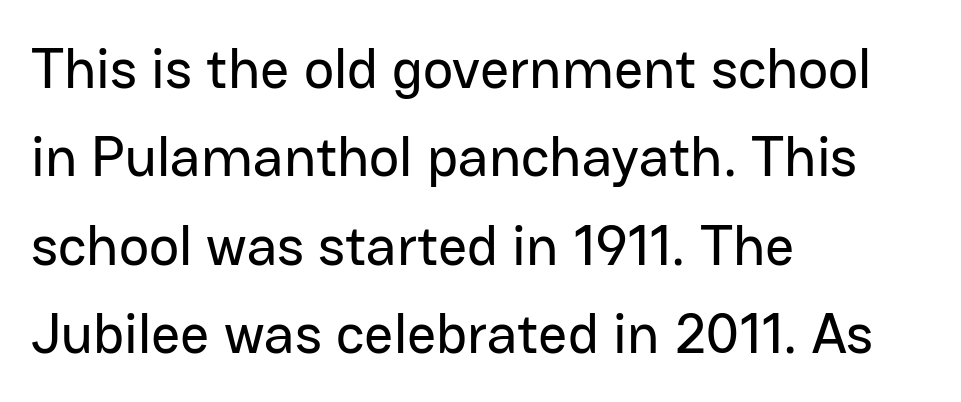
Evenly set lines give the paragraph a standard silhouette. The words here are not underlined. Serifs: no, the terminals of the letterforms are clean. The lines are quadded left.
